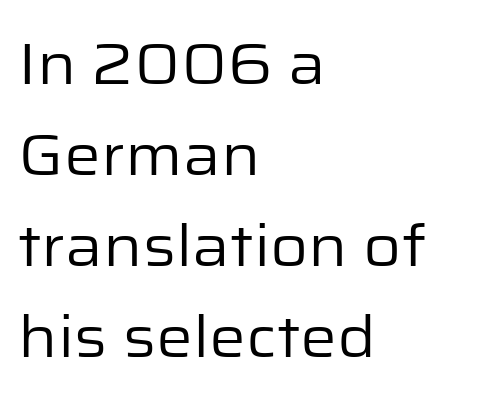
Q: Is the text bold? A: No.
Q: Is the text italic (slanted)? A: No, it is upright.
Q: Is the typeface a serif or a sans-serif typeface? A: Sans-serif.
Q: Is the text underlined? A: No.
Q: How is the paragraph aligned? A: Left-aligned.
Q: Is the spacing between letters normal or unusually wide? A: Normal.
Q: Is the spacing between lines tight, normal or loose? A: Normal.
Q: Width (condensed, normal, or wide)? A: Normal.
Q: Stroke contrast? A: Low.
Q: x-height? A: Medium.
Q: Monospaced? A: No.
